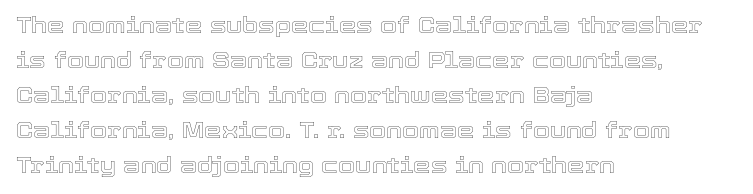
Q: Is the text italic (slanted)? A: No, it is upright.
Q: Is the text underlined? A: No.
Q: How is the paragraph aligned? A: Left-aligned.
Q: Is the spacing between letters normal or unusually wide? A: Normal.
Q: Is the spacing between lines tight, normal or loose? A: Normal.
